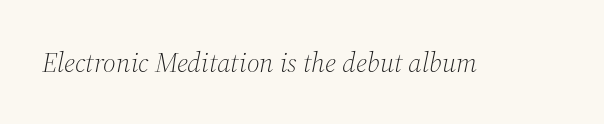
{"serif": "yes", "italic": "yes", "lean": "right", "slant_degrees": 12, "bold": "no", "weight": "light", "width": "normal", "stroke_contrast": "medium", "x_height": "medium", "monospaced": "no", "underline": "no", "letter_spacing": "normal", "letter_spacing_em": 0.0, "glyph_px": 28}
